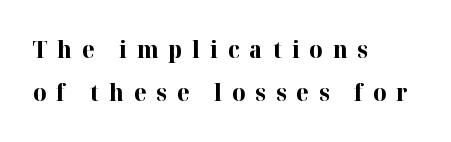
{"italic": "no", "bold": "yes", "underline": "no", "align": "left", "line_spacing_ratio": 1.88, "letter_spacing": "wide", "letter_spacing_em": 0.43, "glyph_px": 23}
